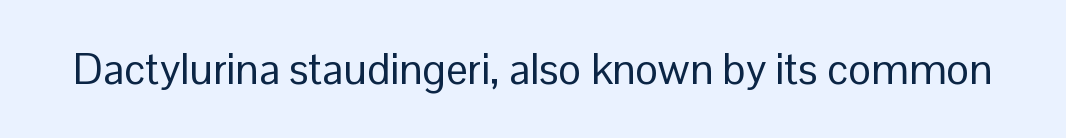
The image shows 43 px regular-weight sans-serif type, upright; set normal letter spacing, not underlined; low stroke contrast and a medium x-height.
